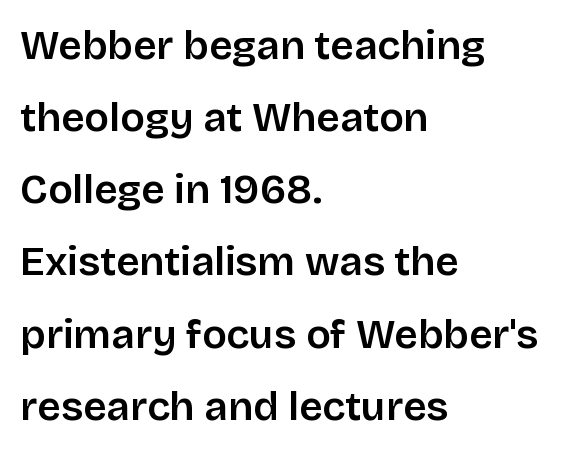
The image shows 41 px sans-serif type, upright; set left-aligned, line spacing 1.76x, normal letter spacing, not underlined; low stroke contrast and a large x-height.
